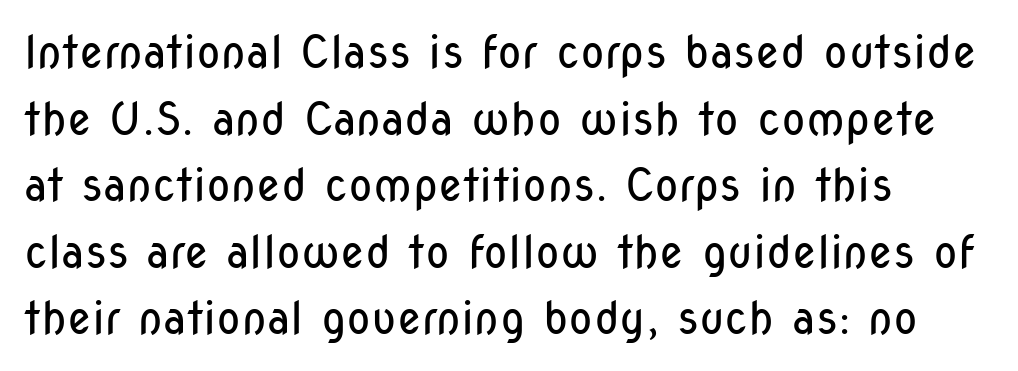
{"serif": "no", "italic": "no", "bold": "no", "weight": "regular", "width": "condensed", "stroke_contrast": "low", "x_height": "medium", "monospaced": "no", "underline": "no", "align": "left", "line_spacing": "normal", "line_spacing_ratio": 1.48, "letter_spacing": "normal", "letter_spacing_em": 0.0, "glyph_px": 45}
